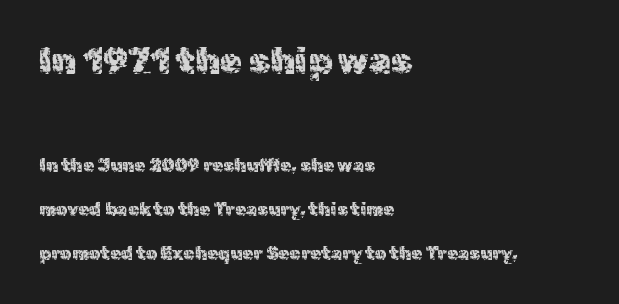
The image shows 36 px regular-weight sans-serif type, upright; set left-aligned, loose line spacing (2.43x), normal letter spacing, not underlined; the first (top) block is 2.0x larger; a medium x-height.
